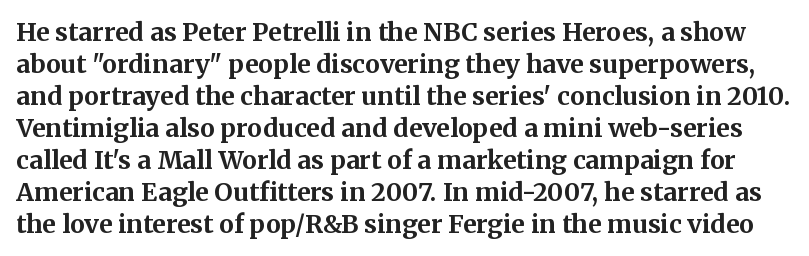
The image shows 25 px bold type, upright; set normal line spacing (1.28x), normal letter spacing, not underlined.
